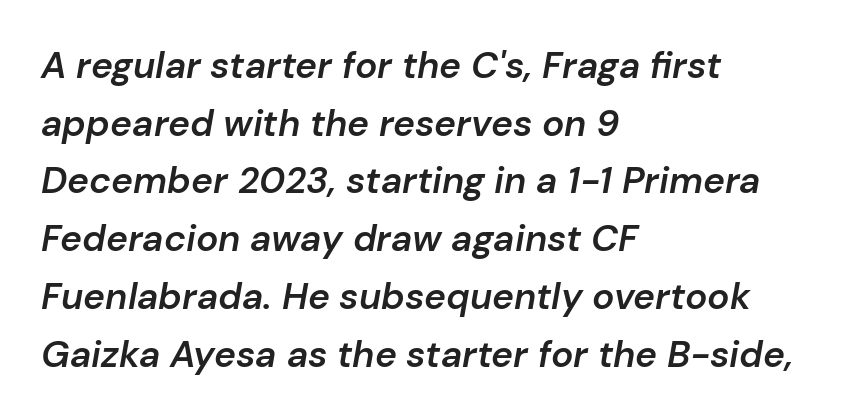
{"italic": "yes", "lean": "right", "slant_degrees": 10, "bold": "semi", "weight": "semibold", "width": "normal", "stroke_contrast": "low", "x_height": "medium", "monospaced": "no", "underline": "no", "align": "left", "line_spacing": "normal", "line_spacing_ratio": 1.56, "letter_spacing": "normal", "letter_spacing_em": 0.0, "glyph_px": 37}
